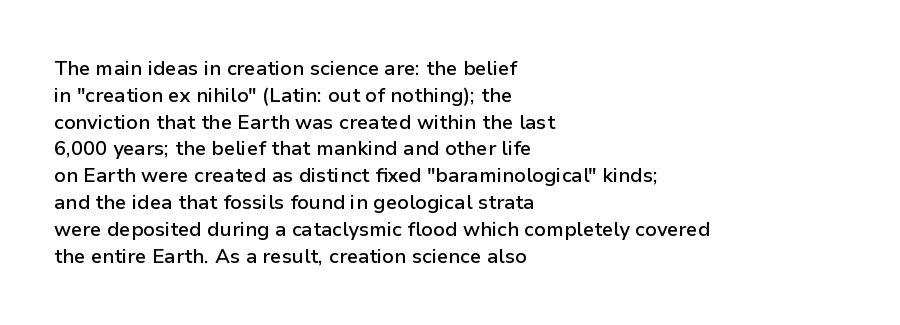
{"italic": "no", "bold": "semi", "underline": "no", "align": "left", "line_spacing": "normal", "line_spacing_ratio": 1.34, "letter_spacing": "normal", "letter_spacing_em": 0.0, "glyph_px": 20}
